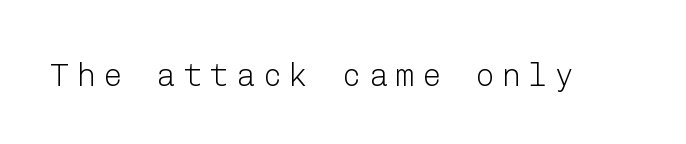
Q: Is the text bold? A: No.
Q: Is the text italic (slanted)? A: No, it is upright.
Q: Is the typeface a serif or a sans-serif typeface? A: Sans-serif.
Q: Is the text underlined? A: No.
Q: Is the spacing between letters normal or unusually wide? A: Unusually wide.
Q: Width (condensed, normal, or wide)? A: Normal.
Q: Stroke contrast? A: Low.
Q: x-height? A: Medium.
